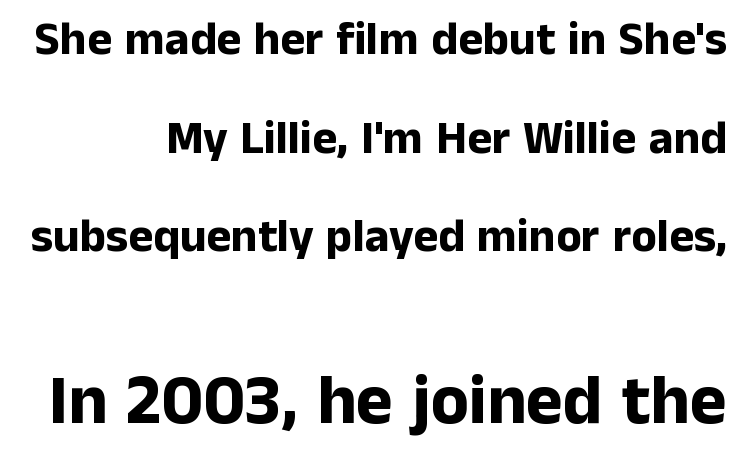
The image shows 70 px bold sans-serif type, upright; set loose line spacing (2.1x), normal letter spacing, not underlined; the second (bottom) block is 1.49x larger; low stroke contrast and a medium x-height.
